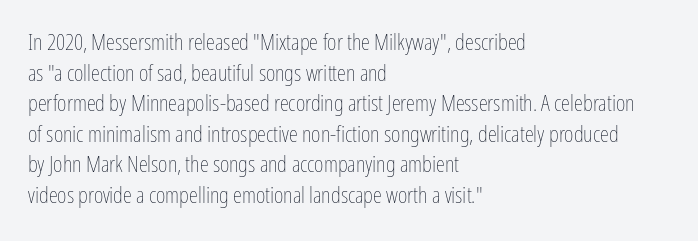
The image shows 23 px text type, upright; set left-aligned, normal line spacing (1.33x), normal letter spacing, not underlined.
